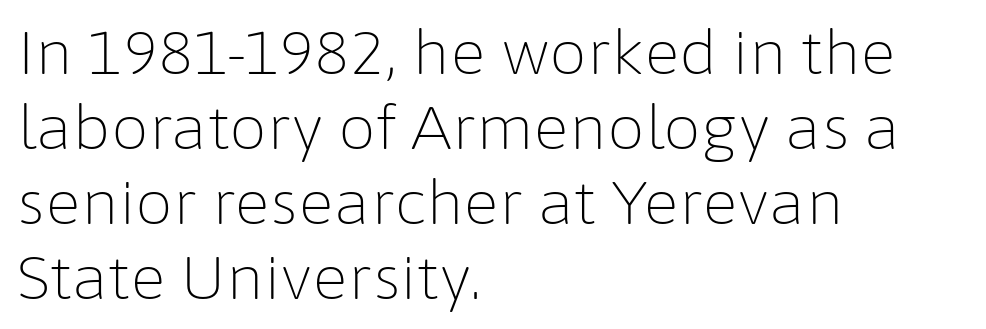
Q: Is the text bold? A: No.
Q: Is the text italic (slanted)? A: No, it is upright.
Q: Is the typeface a serif or a sans-serif typeface? A: Sans-serif.
Q: Is the text underlined? A: No.
Q: How is the paragraph aligned? A: Left-aligned.
Q: Is the spacing between letters normal or unusually wide? A: Normal.
Q: Is the spacing between lines tight, normal or loose? A: Normal.
Q: Width (condensed, normal, or wide)? A: Normal.
Q: Stroke contrast? A: Low.
Q: x-height? A: Medium.
Q: Monospaced? A: No.
